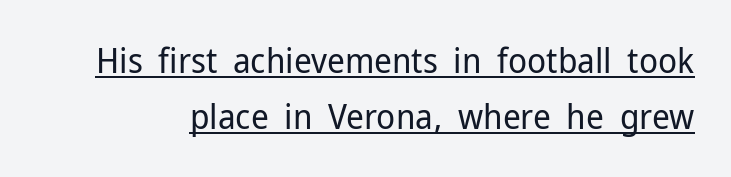
The image shows 35 px regular-weight sans-serif type, upright; set normal line spacing (1.6x), normal letter spacing, underlined; low stroke contrast and a medium x-height.
